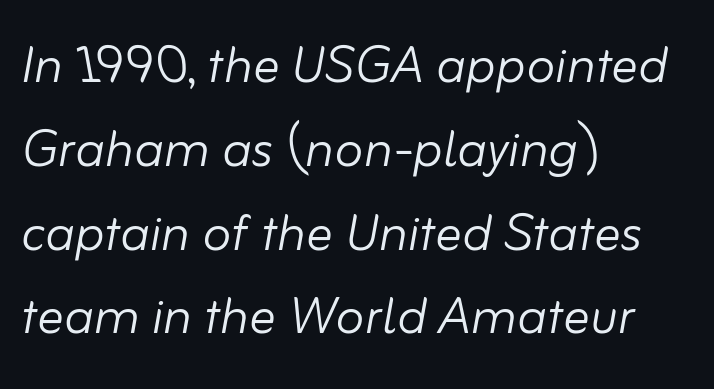
{"italic": "yes", "lean": "right", "slant_degrees": 10, "bold": "no", "weight": "light", "width": "normal", "stroke_contrast": "low", "x_height": "small", "monospaced": "no", "underline": "no", "align": "left", "line_spacing": "normal", "line_spacing_ratio": 1.27, "letter_spacing": "normal", "letter_spacing_em": 0.0, "glyph_px": 66}
